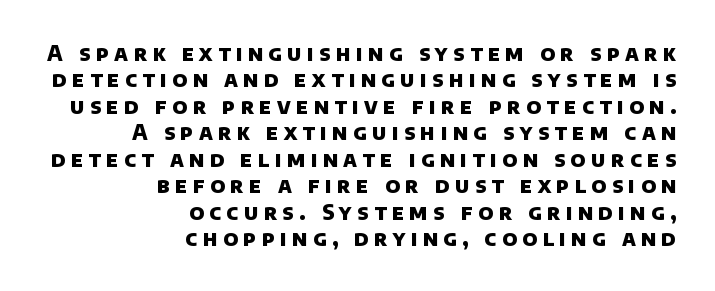
Every letter is thick-stroked: bold, no question. Is there much room between lines? A standard amount, neither cramped nor airy. The passage shown has open, widely tracked lettering throughout. A bare baseline throughout the passage. The rag falls on the left side of this text block.
